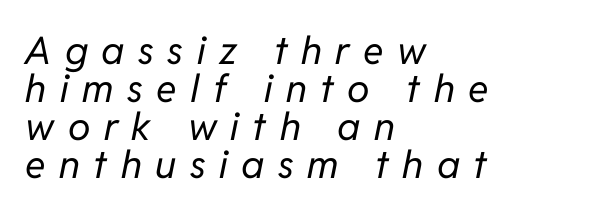
{"italic": "yes", "lean": "right", "slant_degrees": 11, "bold": "no", "weight": "regular", "width": "normal", "stroke_contrast": "low", "x_height": "medium", "monospaced": "no", "underline": "no", "align": "left", "line_spacing": "tight", "line_spacing_ratio": 1.0, "letter_spacing": "wide", "letter_spacing_em": 0.36, "glyph_px": 38}
